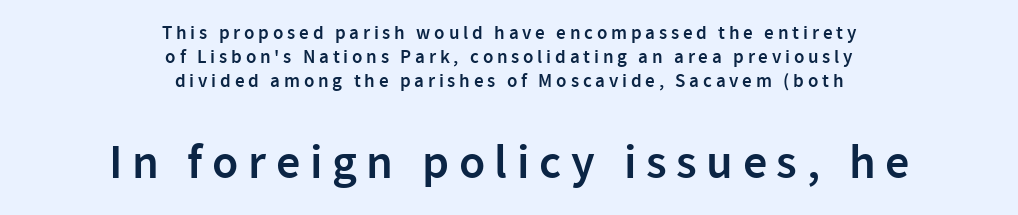
{"serif": "no", "italic": "no", "bold": "semi", "weight": "semibold", "width": "normal", "stroke_contrast": "low", "x_height": "medium", "monospaced": "no", "underline": "no", "align": "center", "line_spacing": "normal", "line_spacing_ratio": 1.26, "letter_spacing": "wide", "letter_spacing_em": 0.2, "larger_block": "second", "size_ratio": 2.53, "glyph_px": 48}
